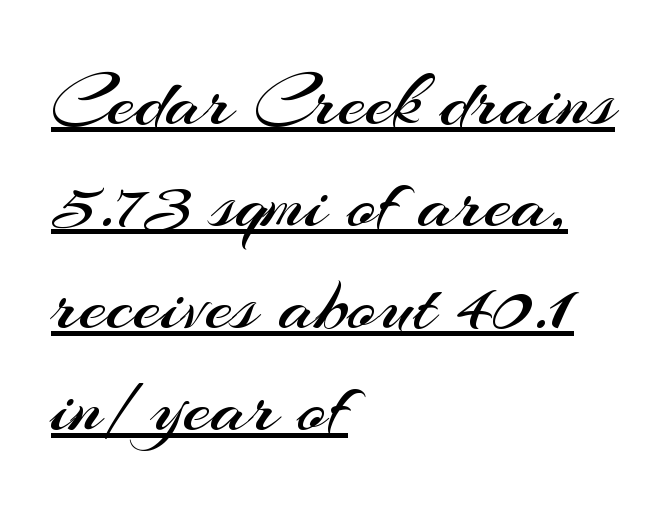
The image shows 79 px regular-weight sans-serif type; set left-aligned, normal line spacing (1.29x), normal letter spacing, underlined; medium stroke contrast and a small x-height.
